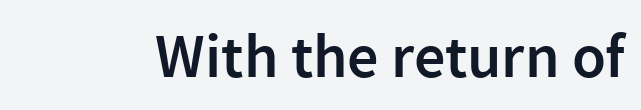
{"serif": "no", "italic": "no", "bold": "semi", "weight": "semibold", "width": "normal", "x_height": "medium", "monospaced": "no", "underline": "no", "letter_spacing": "normal", "letter_spacing_em": 0.0, "glyph_px": 62}
